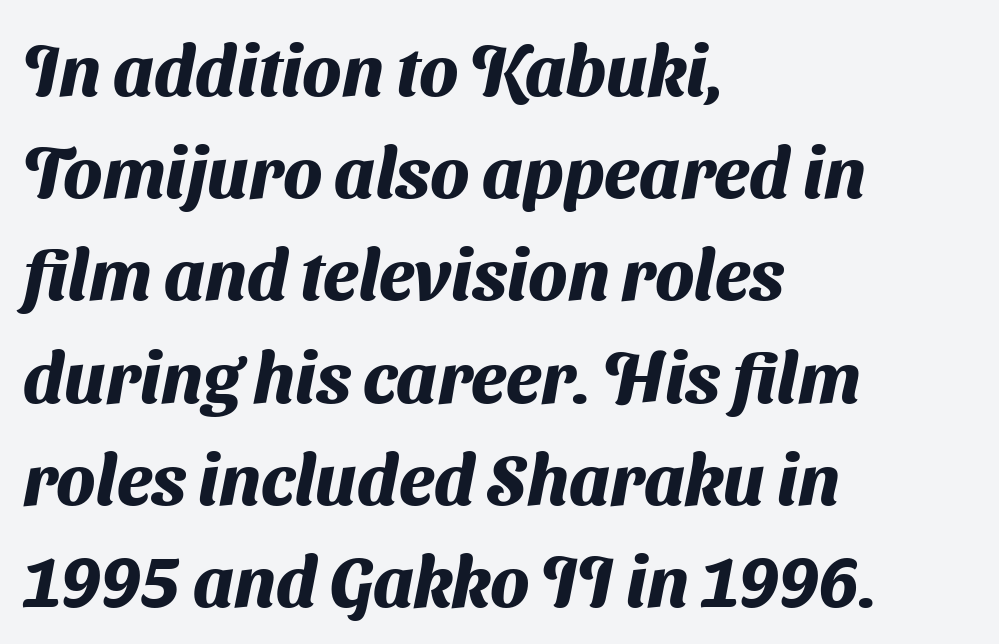
Q: Is the text bold? A: Yes.
Q: Is the typeface a serif or a sans-serif typeface? A: Sans-serif.
Q: Is the text underlined? A: No.
Q: How is the paragraph aligned? A: Left-aligned.
Q: Is the spacing between letters normal or unusually wide? A: Normal.
Q: Is the spacing between lines tight, normal or loose? A: Normal.
Q: Width (condensed, normal, or wide)? A: Normal.
Q: Stroke contrast? A: Medium.
Q: x-height? A: Medium.
Q: Monospaced? A: No.
